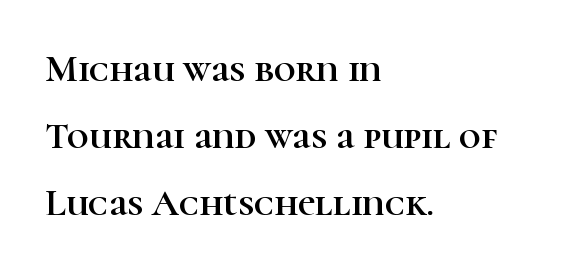
{"serif": "yes", "italic": "no", "width": "normal", "stroke_contrast": "high", "x_height": "medium", "monospaced": "no", "underline": "no", "align": "left", "line_spacing_ratio": 1.76, "letter_spacing": "normal", "letter_spacing_em": 0.0, "glyph_px": 38}
